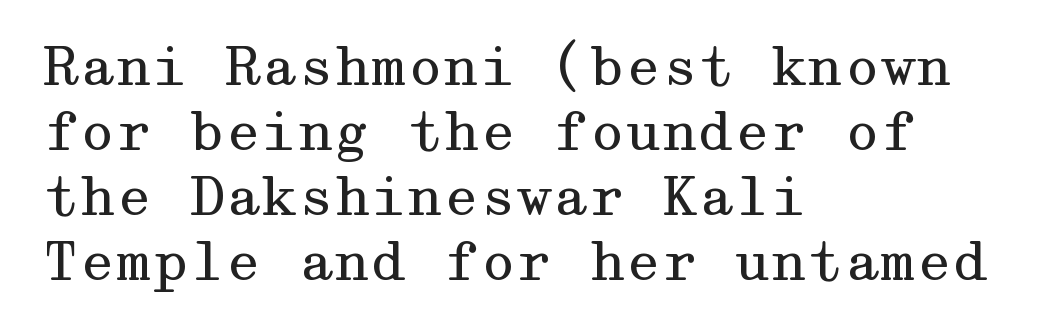
The image shows 52 px regular-weight, wide serif type, upright; set left-aligned, normal line spacing (1.25x), normal letter spacing, not underlined; medium stroke contrast and a medium x-height.
